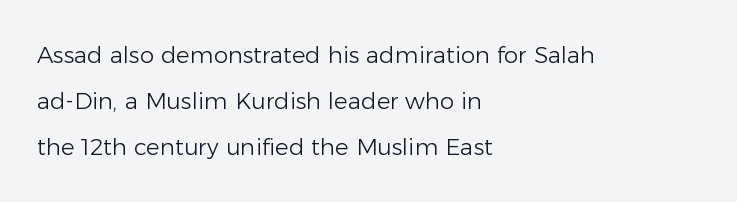
You can tell it's not italic because the verticals are truly vertical. Weight: not bold — regular or lighter. Inter-character spacing is left at the font's built-in metrics. Caption: multi-line text, flush left, ragged right. Each row of text sits above clean, open space. Leading: increased.
